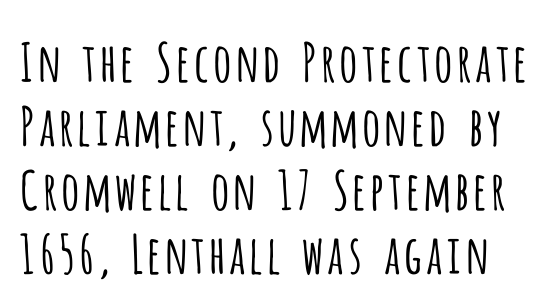
The image shows 53 px light, condensed sans-serif type, upright; set line spacing 1.21x, normal letter spacing, not underlined; low stroke contrast and a large x-height.
